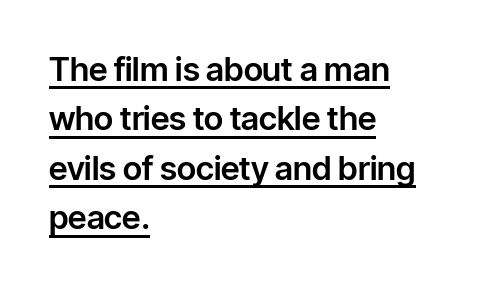
One-word summary of the alignment: left. The rendering uses a moderate line-height, typical for paragraphs. A typesetter would label this face a sans. The rendering uses natural spacing where letterforms have individual widths.
